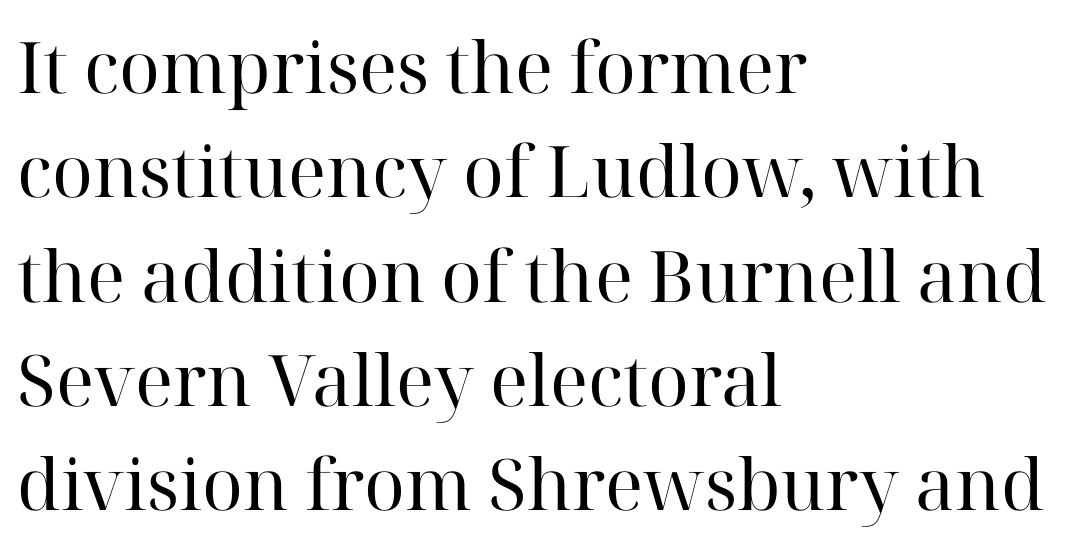
{"serif": "yes", "italic": "no", "bold": "no", "weight": "regular", "width": "normal", "stroke_contrast": "high", "x_height": "medium", "monospaced": "no", "underline": "no", "align": "left", "line_spacing": "normal", "line_spacing_ratio": 1.47, "letter_spacing": "normal", "letter_spacing_em": 0.0, "glyph_px": 71}
